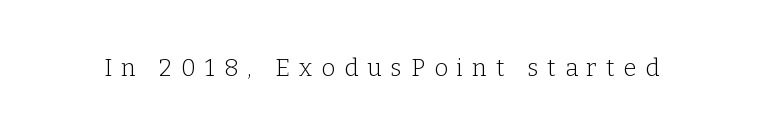
The image shows 24 px text type, upright; set unusually wide letter spacing (+0.37 em), not underlined.
